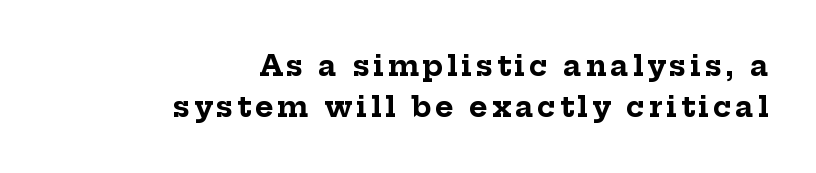
The characters display serif detailing at their extremities. Weight check: bold — yes, fully. Looks like regular typesetting: each glyph gets only the width it needs. The typography opts for an upright posture over an oblique one. Honestly, the row spacing looks completely unremarkable. Check the space under the baseline: it is left empty.
